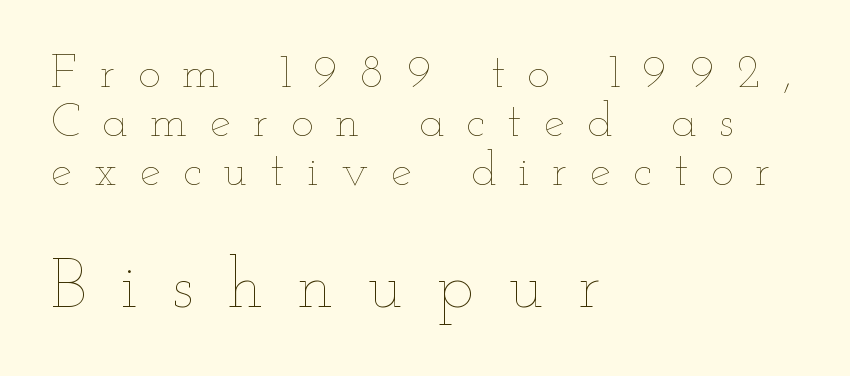
Horizontally, the lines are justified to the leading edge only. The composition opens small and finishes big. Caption: face not bold, strokes unweighted. Posture: straight, roman, zero tilt. The area under the type is left untouched. Here the glyphs are tracked loosely, breaking word shapes into spaced letters.
